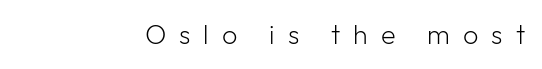
Q: Is the text bold? A: No.
Q: Is the text italic (slanted)? A: No, it is upright.
Q: Is the text underlined? A: No.
Q: How is the paragraph aligned? A: Right-aligned.
Q: Is the spacing between letters normal or unusually wide? A: Unusually wide.
